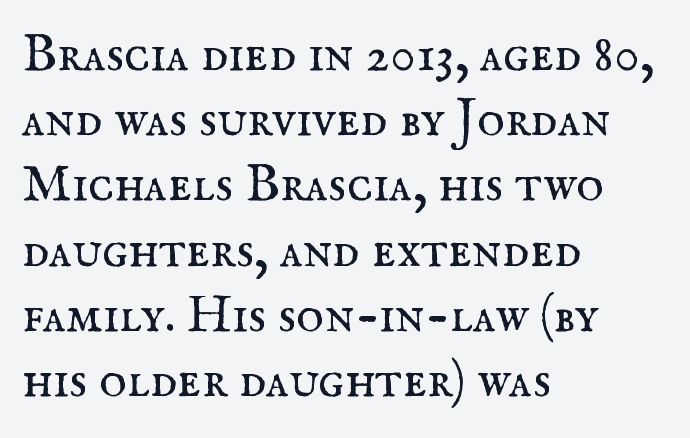
Q: Is the text bold? A: No.
Q: Is the text italic (slanted)? A: No, it is upright.
Q: Is the typeface a serif or a sans-serif typeface? A: Serif.
Q: Is the text underlined? A: No.
Q: How is the paragraph aligned? A: Left-aligned.
Q: Is the spacing between letters normal or unusually wide? A: Normal.
Q: Width (condensed, normal, or wide)? A: Normal.
Q: Stroke contrast? A: Medium.
Q: x-height? A: Small.
Q: Monospaced? A: No.
